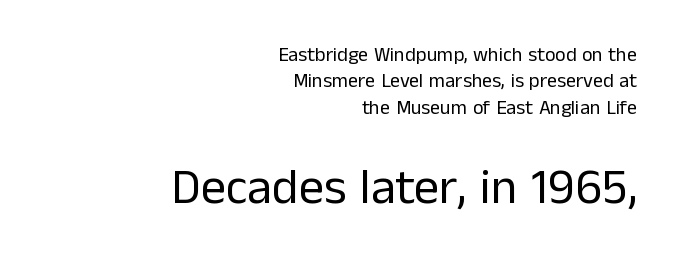
The image shows 50 px regular-weight sans-serif type, upright; set right-aligned, normal line spacing (1.32x), normal letter spacing, not underlined; the second (bottom) block is 2.5x larger; low stroke contrast and a medium x-height.
